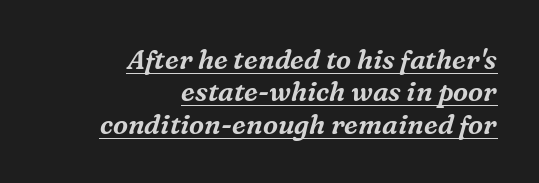
The letterforms sit shoulder to shoulder at normal distance. Compared with a flush-left layout, this one pins lines to the opposite, right side. Designer's note — italics engaged. The glyphs are accompanied by a horizontal stroke just below them.
